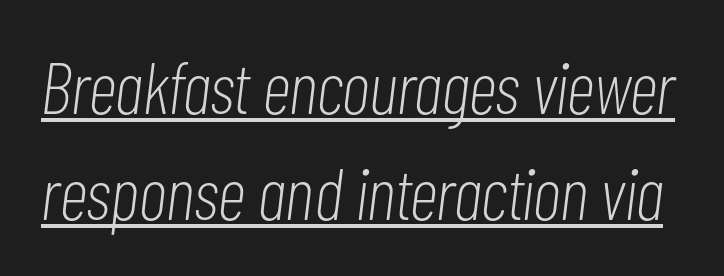
{"italic": "yes", "lean": "right", "slant_degrees": 7, "bold": "no", "weight": "light", "width": "condensed", "stroke_contrast": "low", "x_height": "medium", "monospaced": "no", "underline": "yes", "line_spacing": "normal", "line_spacing_ratio": 1.45, "letter_spacing": "normal", "letter_spacing_em": 0.0, "glyph_px": 73}
